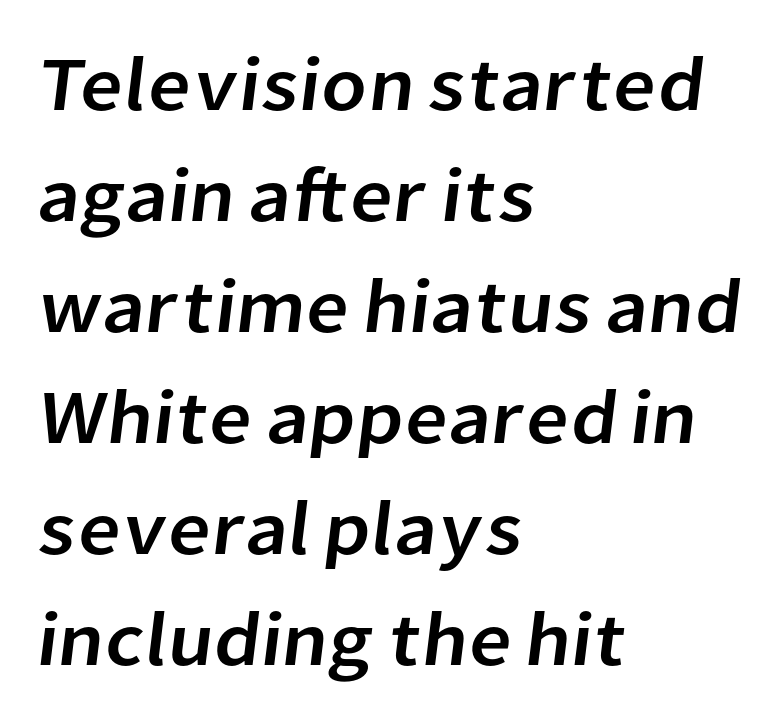
The image shows 76 px sans-serif type; set left-aligned, normal line spacing (1.46x), normal letter spacing, not underlined; low stroke contrast and a medium x-height.
